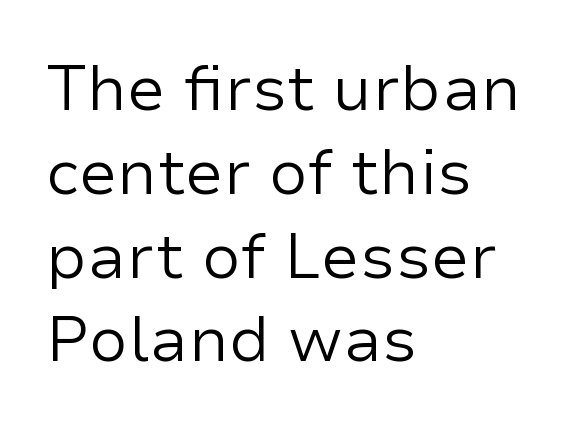
The image shows 63 px regular-weight sans-serif type, upright; set left-aligned, normal line spacing (1.33x), normal letter spacing, not underlined; low stroke contrast and a medium x-height.
